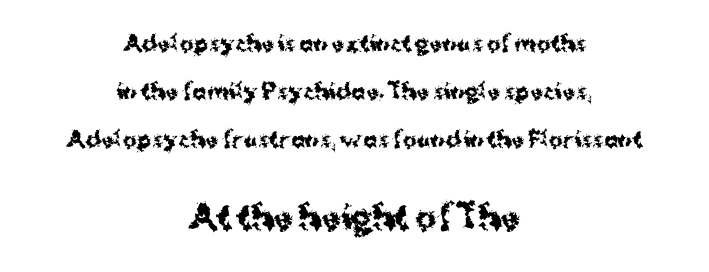
{"serif": "no", "italic": "no", "bold": "yes", "weight": "bold", "width": "normal", "stroke_contrast": "medium", "x_height": "medium", "monospaced": "no", "underline": "no", "align": "center", "line_spacing": "loose", "line_spacing_ratio": 2.29, "letter_spacing": "normal", "letter_spacing_em": 0.0, "larger_block": "second", "size_ratio": 1.52, "glyph_px": 32}
